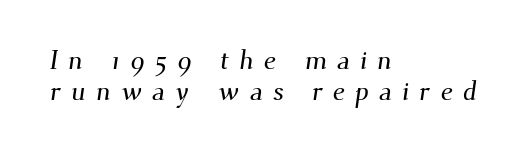
The image shows 27 px text type; set left-aligned, tight line spacing (1.14x), unusually wide letter spacing (+0.37 em), not underlined.
